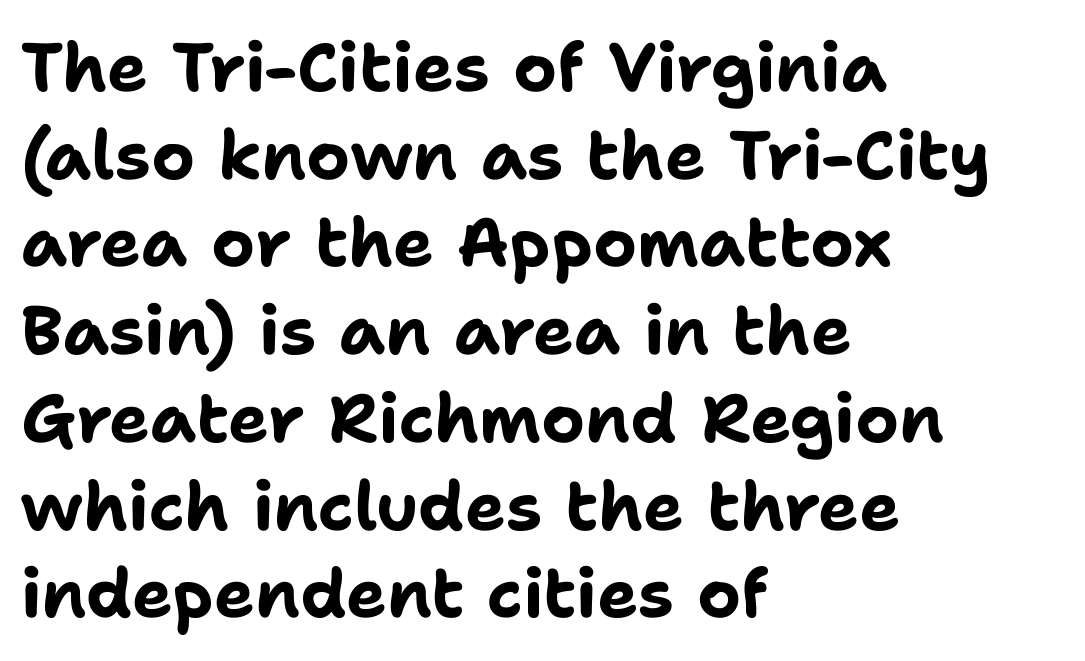
Q: Is the text bold? A: Yes.
Q: Is the text italic (slanted)? A: No, it is upright.
Q: Is the typeface a serif or a sans-serif typeface? A: Sans-serif.
Q: Is the text underlined? A: No.
Q: How is the paragraph aligned? A: Left-aligned.
Q: Is the spacing between letters normal or unusually wide? A: Normal.
Q: Is the spacing between lines tight, normal or loose? A: Normal.
Q: Width (condensed, normal, or wide)? A: Normal.
Q: Stroke contrast? A: Low.
Q: x-height? A: Medium.
Q: Monospaced? A: No.
